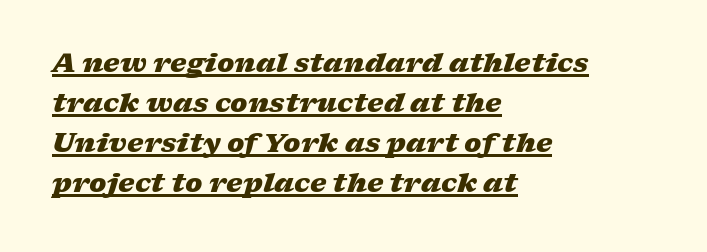
Q: Is the text bold? A: Yes.
Q: Is the text italic (slanted)? A: Yes, it leans right by about 17 degrees.
Q: Is the text underlined? A: Yes.
Q: How is the paragraph aligned? A: Left-aligned.
Q: Is the spacing between letters normal or unusually wide? A: Normal.
Q: Is the spacing between lines tight, normal or loose? A: Normal.
